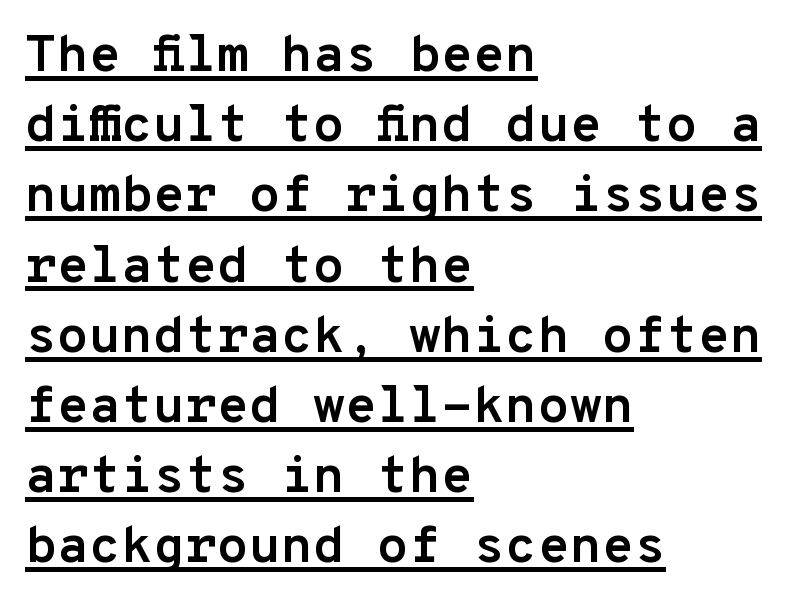
Q: Is the text bold? A: Yes.
Q: Is the text italic (slanted)? A: No, it is upright.
Q: Is the typeface a serif or a sans-serif typeface? A: Sans-serif.
Q: Is the text underlined? A: Yes.
Q: How is the paragraph aligned? A: Left-aligned.
Q: Is the spacing between letters normal or unusually wide? A: Normal.
Q: Is the spacing between lines tight, normal or loose? A: Normal.
Q: Width (condensed, normal, or wide)? A: Normal.
Q: Stroke contrast? A: Low.
Q: x-height? A: Medium.
Q: Monospaced? A: Yes.
